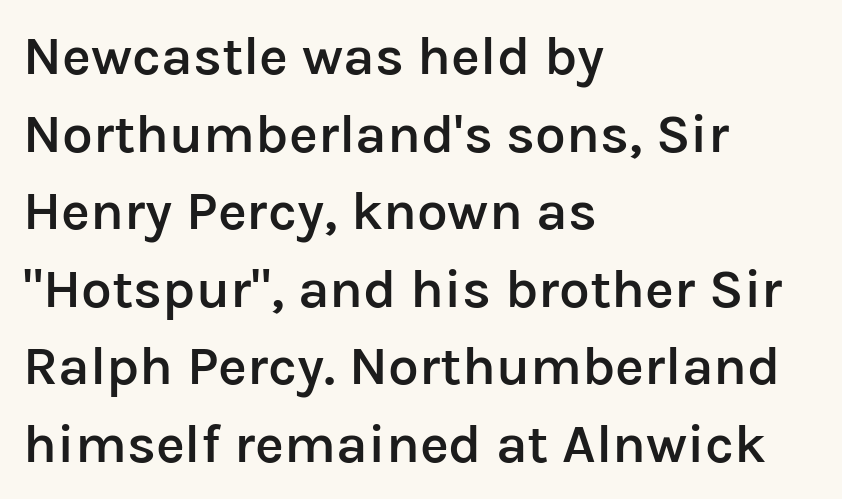
The line-height multiplier appears to be the usual default. Beneath every word, the page is bare. The type is set solid horizontally, with unmodified tracking. Here the designer chose a conventional face with non-uniform glyph widths. The compositor pushed each line to the left boundary.
